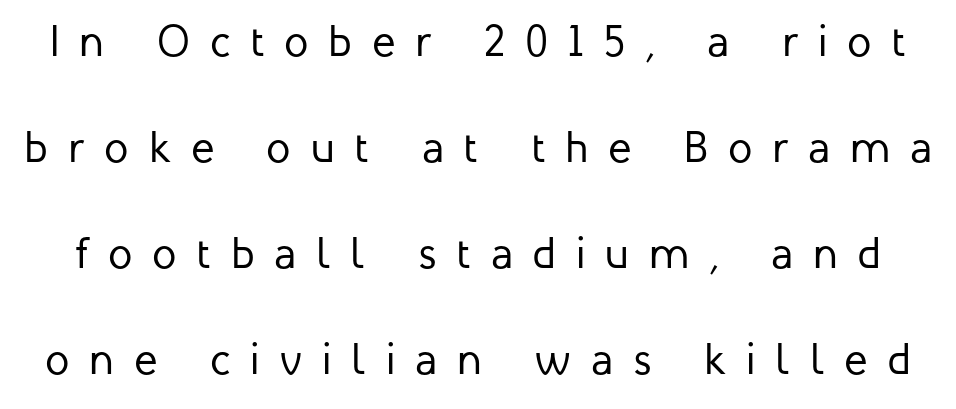
The image shows 44 px regular-weight sans-serif type, upright; set loose line spacing (2.41x), unusually wide letter spacing (+0.45 em), not underlined; low stroke contrast and a medium x-height.
